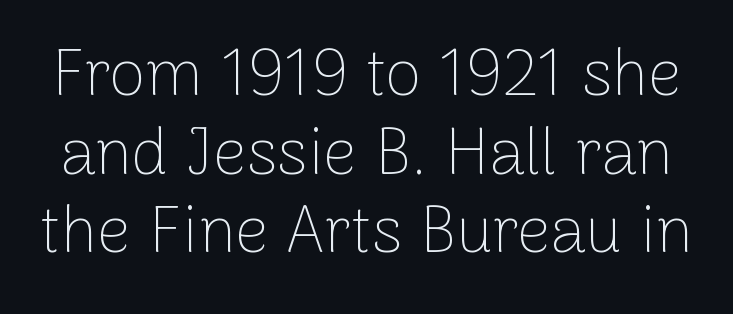
{"serif": "no", "italic": "no", "bold": "no", "weight": "thin", "width": "normal", "stroke_contrast": "low", "x_height": "medium", "monospaced": "no", "underline": "no", "line_spacing_ratio": 1.19, "letter_spacing": "normal", "letter_spacing_em": 0.0, "glyph_px": 66}
